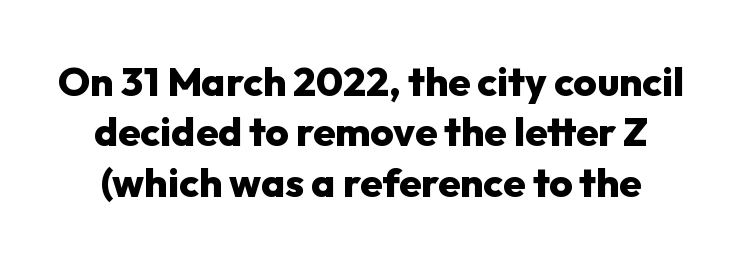
Q: Is the text bold? A: Yes.
Q: Is the text italic (slanted)? A: No, it is upright.
Q: Is the typeface a serif or a sans-serif typeface? A: Sans-serif.
Q: Is the text underlined? A: No.
Q: Is the spacing between letters normal or unusually wide? A: Normal.
Q: Is the spacing between lines tight, normal or loose? A: Normal.
Q: Width (condensed, normal, or wide)? A: Normal.
Q: Stroke contrast? A: Low.
Q: x-height? A: Medium.
Q: Monospaced? A: No.
